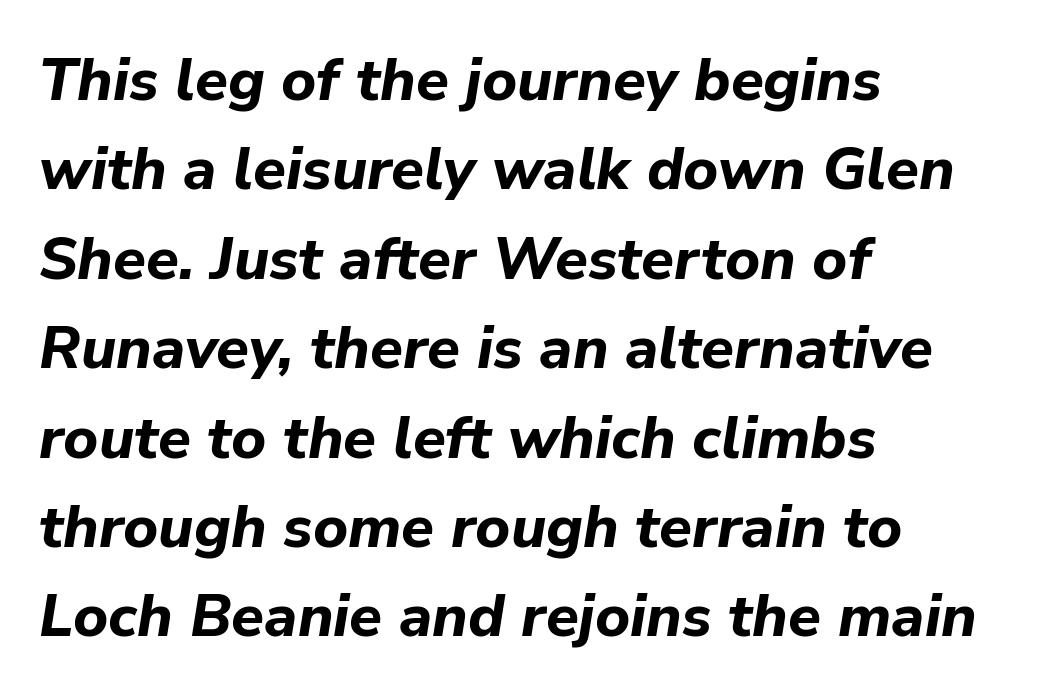
{"italic": "yes", "lean": "right", "slant_degrees": 9, "bold": "yes", "weight": "bold", "width": "normal", "stroke_contrast": "low", "x_height": "medium", "monospaced": "no", "underline": "no", "align": "left", "line_spacing": "normal", "line_spacing_ratio": 1.49, "letter_spacing": "normal", "letter_spacing_em": 0.0, "glyph_px": 60}
